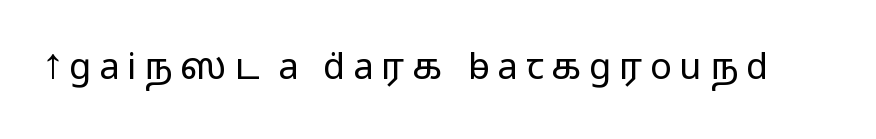
Counters stay open thanks to moderate or lighter strokes. Looks like regular typesetting: each glyph gets only the width it needs. The letterforms stand isolated, each surrounded by extra space. Letterform terminals end flat and unadorned throughout the passage. Italic? Not at all — the glyphs are vertical. The gap between lines stays unmarked.
